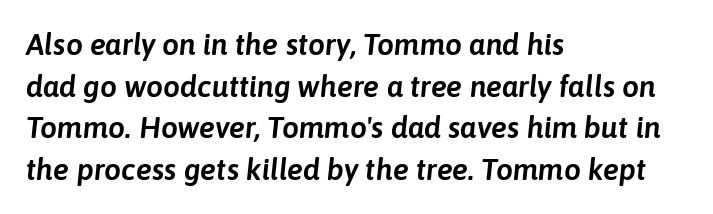
Q: Is the text italic (slanted)? A: Yes, it leans right by about 6 degrees.
Q: Is the text underlined? A: No.
Q: How is the paragraph aligned? A: Left-aligned.
Q: Is the spacing between letters normal or unusually wide? A: Normal.
Q: Is the spacing between lines tight, normal or loose? A: Normal.
Q: Width (condensed, normal, or wide)? A: Normal.
Q: Stroke contrast? A: Low.
Q: x-height? A: Medium.
Q: Monospaced? A: No.
